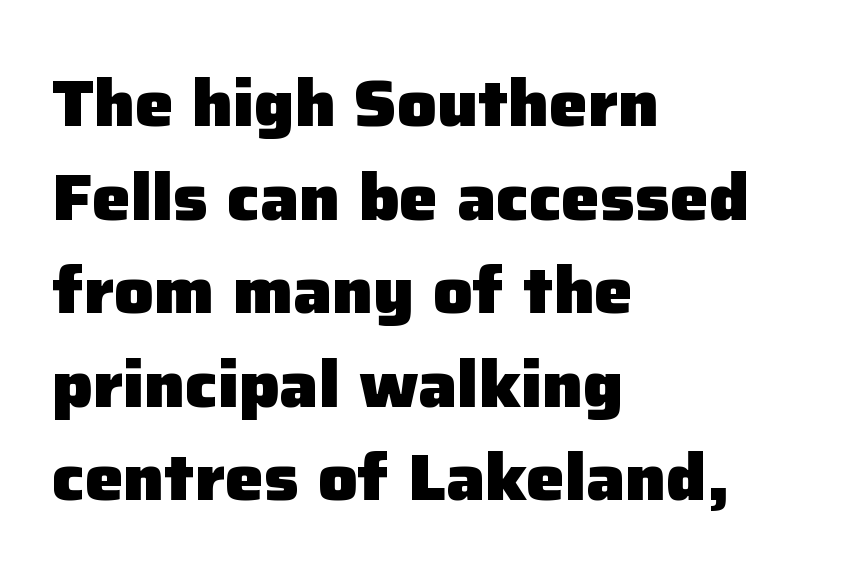
{"serif": "no", "italic": "no", "bold": "yes", "weight": "heavy", "width": "normal", "stroke_contrast": "low", "x_height": "medium", "monospaced": "no", "underline": "no", "align": "left", "line_spacing": "normal", "line_spacing_ratio": 1.44, "letter_spacing": "normal", "letter_spacing_em": 0.0, "glyph_px": 65}
